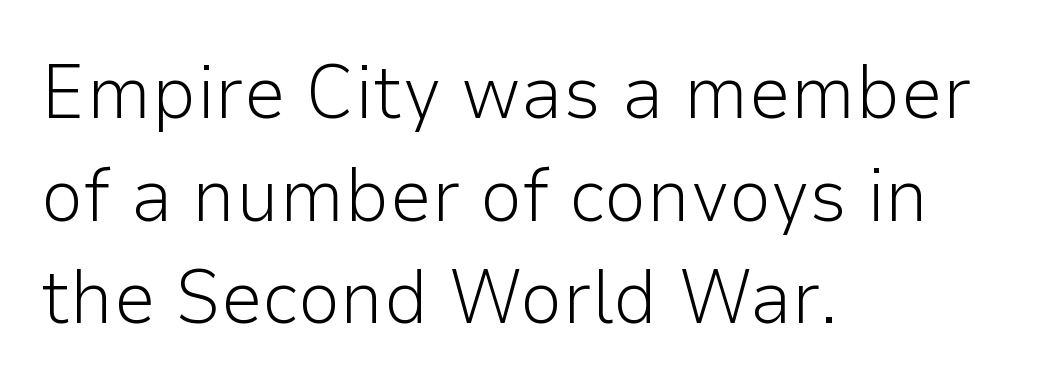
{"serif": "no", "italic": "no", "bold": "no", "weight": "light", "width": "normal", "stroke_contrast": "low", "x_height": "medium", "monospaced": "no", "underline": "no", "align": "left", "line_spacing": "normal", "line_spacing_ratio": 1.35, "letter_spacing": "normal", "letter_spacing_em": 0.0, "glyph_px": 76}
